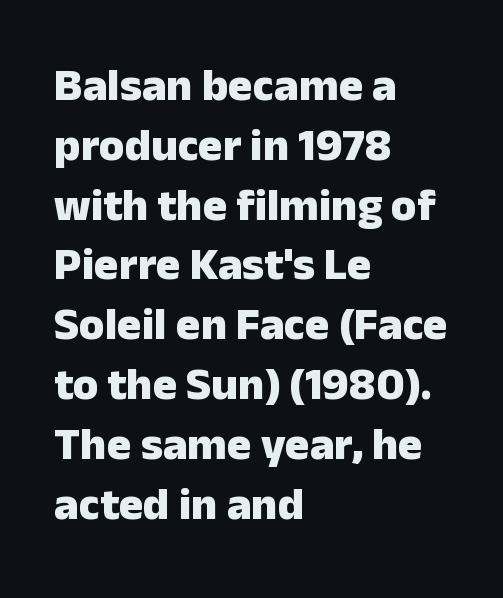
The image shows 46 px heavy sans-serif type, upright; set left-aligned, normal line spacing (1.3x), normal letter spacing, not underlined; low stroke contrast and a medium x-height.
